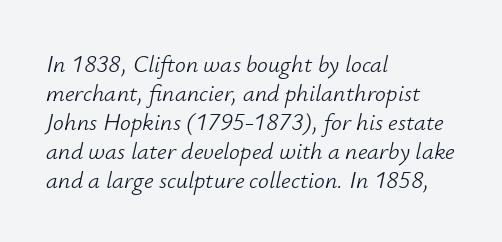
Q: Is the text bold? A: No.
Q: Is the text italic (slanted)? A: Yes, it leans right by about 12 degrees.
Q: Is the text underlined? A: No.
Q: How is the paragraph aligned? A: Left-aligned.
Q: Is the spacing between letters normal or unusually wide? A: Normal.
